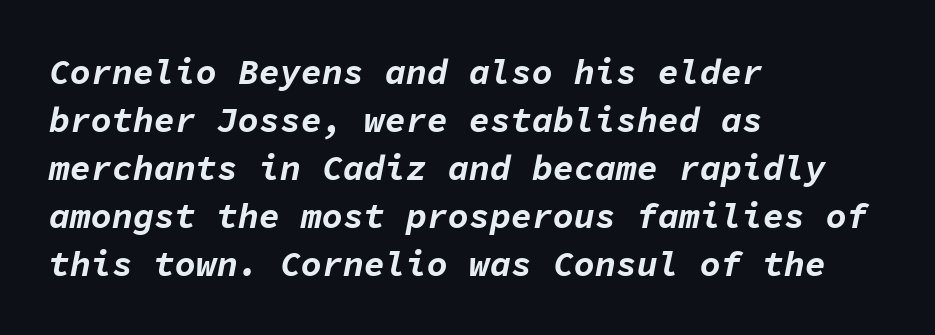
Q: Is the text bold? A: Yes.
Q: Is the text italic (slanted)? A: Yes, it leans right by about 11 degrees.
Q: Is the text underlined? A: No.
Q: How is the paragraph aligned? A: Left-aligned.
Q: Is the spacing between letters normal or unusually wide? A: Normal.
Q: Is the spacing between lines tight, normal or loose? A: Normal.
Q: Width (condensed, normal, or wide)? A: Normal.
Q: Stroke contrast? A: Low.
Q: x-height? A: Medium.
Q: Monospaced? A: Yes.
